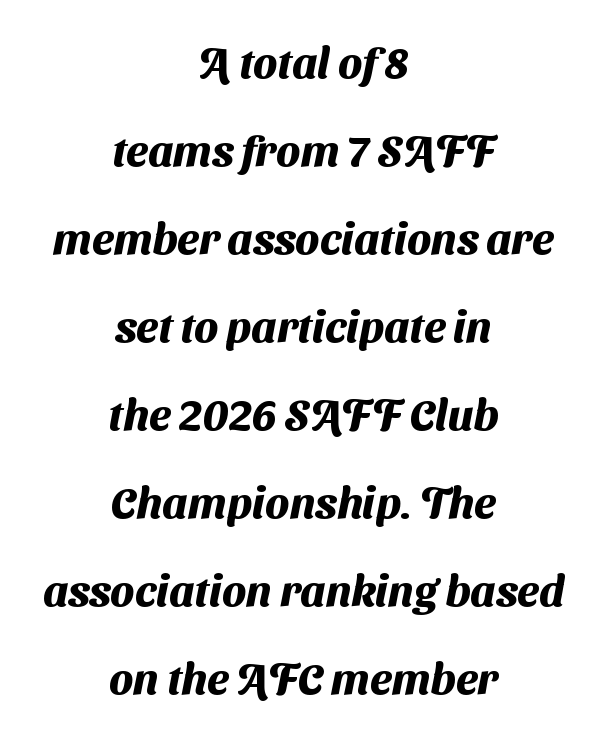
Q: Is the text bold? A: Yes.
Q: Is the typeface a serif or a sans-serif typeface? A: Sans-serif.
Q: Is the text underlined? A: No.
Q: How is the paragraph aligned? A: Centered.
Q: Is the spacing between letters normal or unusually wide? A: Normal.
Q: Is the spacing between lines tight, normal or loose? A: Loose.
Q: Width (condensed, normal, or wide)? A: Normal.
Q: Stroke contrast? A: Medium.
Q: x-height? A: Medium.
Q: Monospaced? A: No.
